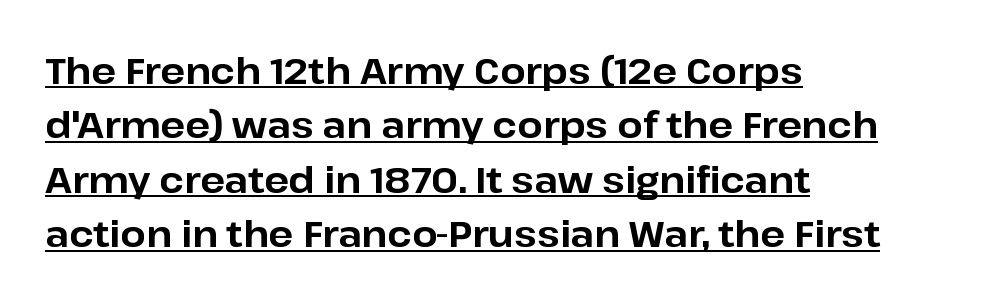
Q: Is the text bold? A: Yes.
Q: Is the text italic (slanted)? A: No, it is upright.
Q: Is the typeface a serif or a sans-serif typeface? A: Sans-serif.
Q: Is the text underlined? A: Yes.
Q: How is the paragraph aligned? A: Left-aligned.
Q: Is the spacing between letters normal or unusually wide? A: Normal.
Q: Is the spacing between lines tight, normal or loose? A: Normal.
Q: Width (condensed, normal, or wide)? A: Normal.
Q: Stroke contrast? A: Low.
Q: x-height? A: Medium.
Q: Monospaced? A: No.
